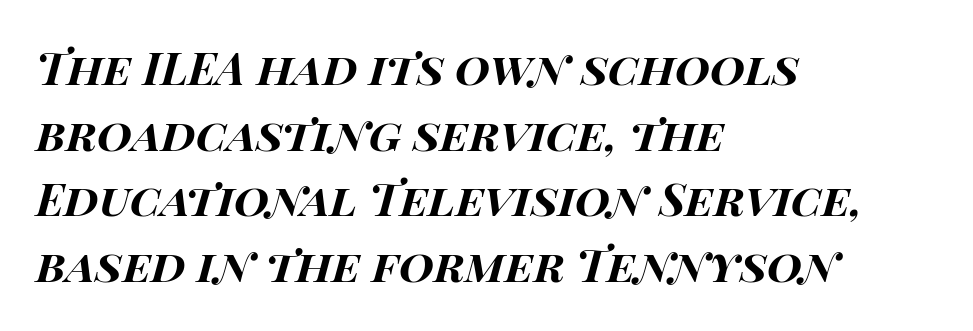
Q: Is the text bold? A: Yes.
Q: Is the text italic (slanted)? A: Yes, it leans right by about 14 degrees.
Q: Is the text underlined? A: No.
Q: How is the paragraph aligned? A: Left-aligned.
Q: Is the spacing between letters normal or unusually wide? A: Normal.
Q: Is the spacing between lines tight, normal or loose? A: Normal.
Q: Width (condensed, normal, or wide)? A: Wide.
Q: Stroke contrast? A: High.
Q: x-height? A: Large.
Q: Monospaced? A: No.
